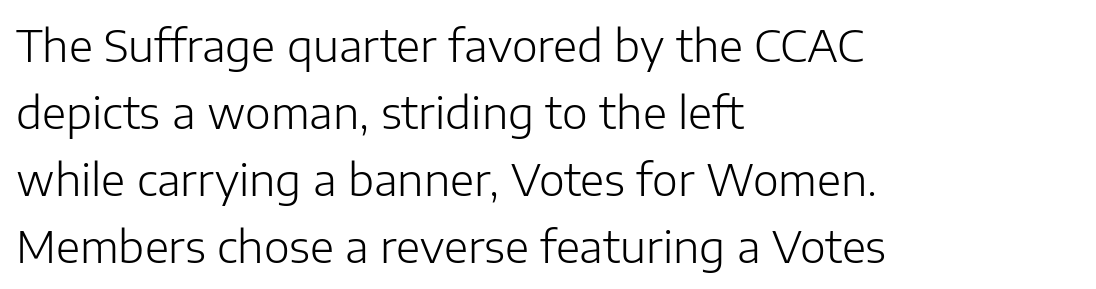
The image shows 44 px light sans-serif type, upright; set left-aligned, normal line spacing (1.52x), normal letter spacing, not underlined; low stroke contrast and a medium x-height.
